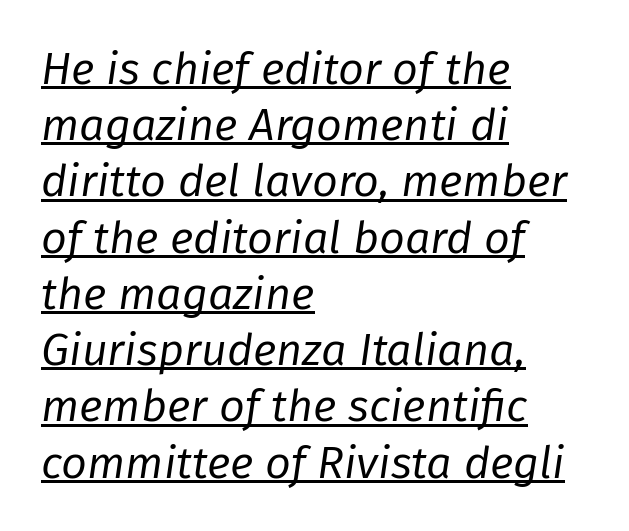
The image shows 45 px regular-weight type, italic (leaning right); set left-aligned, normal line spacing (1.25x), normal letter spacing, underlined; low stroke contrast and a medium x-height.
